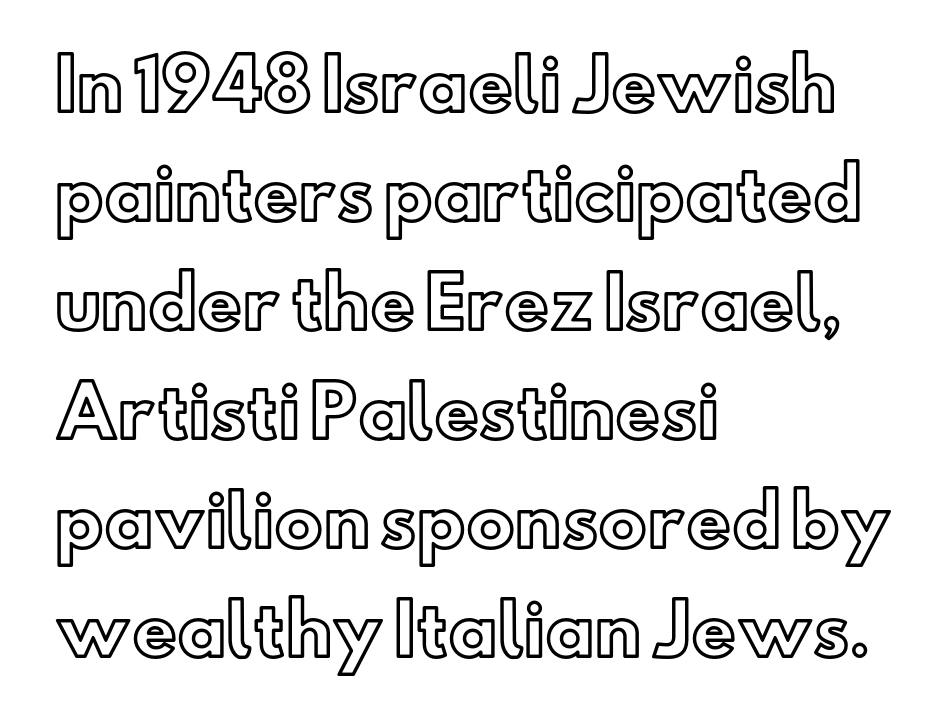
Q: Is the text italic (slanted)? A: No, it is upright.
Q: Is the text underlined? A: No.
Q: How is the paragraph aligned? A: Left-aligned.
Q: Is the spacing between letters normal or unusually wide? A: Normal.
Q: Is the spacing between lines tight, normal or loose? A: Normal.
Q: Width (condensed, normal, or wide)? A: Normal.
Q: x-height? A: Small.
Q: Monospaced? A: No.
